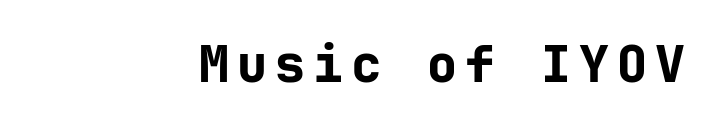
The image shows 50 px bold sans-serif type, upright; set right-aligned, not underlined; low stroke contrast and a medium x-height.
